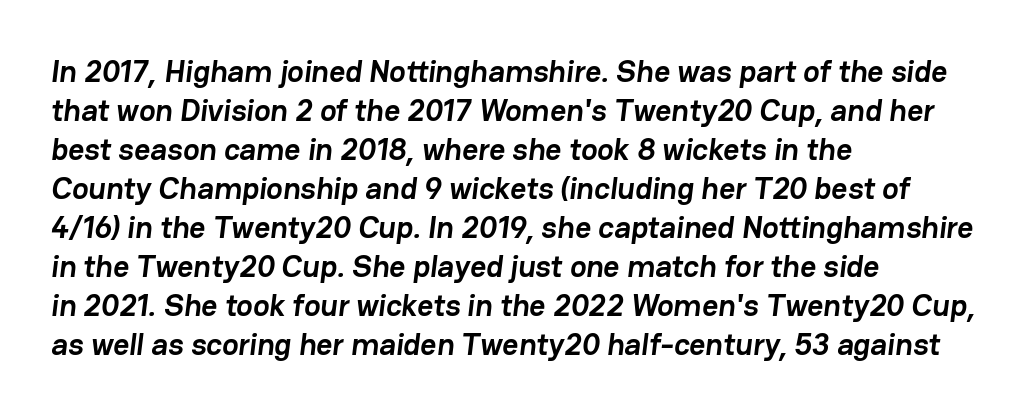
Q: Is the text bold? A: Yes.
Q: Is the typeface a serif or a sans-serif typeface? A: Sans-serif.
Q: Is the text underlined? A: No.
Q: How is the paragraph aligned? A: Left-aligned.
Q: Is the spacing between letters normal or unusually wide? A: Normal.
Q: Is the spacing between lines tight, normal or loose? A: Normal.
Q: Width (condensed, normal, or wide)? A: Normal.
Q: Stroke contrast? A: Low.
Q: x-height? A: Medium.
Q: Monospaced? A: No.
